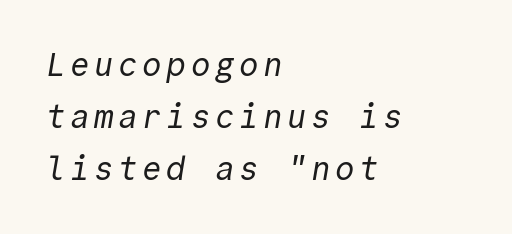
A typesetter would call this leading conventional body-copy spacing. Here the designer chose a console-style face with uniform glyph widths. Anything drawn beneath the words? Only blank space. Serif or sans? Sans — the stroke terminals are bare. The compositor pushed each line to the left boundary.
